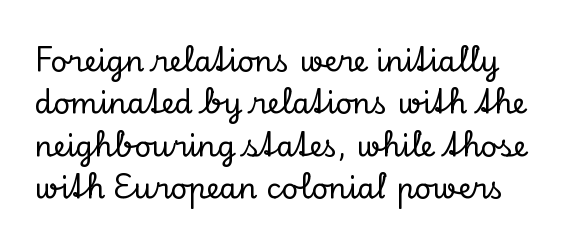
Q: Is the text italic (slanted)? A: No, it is upright.
Q: Is the text underlined? A: No.
Q: Is the spacing between letters normal or unusually wide? A: Normal.
Q: Is the spacing between lines tight, normal or loose? A: Normal.
Q: Width (condensed, normal, or wide)? A: Normal.
Q: Stroke contrast? A: Low.
Q: x-height? A: Small.
Q: Monospaced? A: No.
